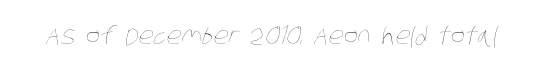
Q: Is the text bold? A: No.
Q: Is the text underlined? A: No.
Q: Is the spacing between letters normal or unusually wide? A: Normal.
